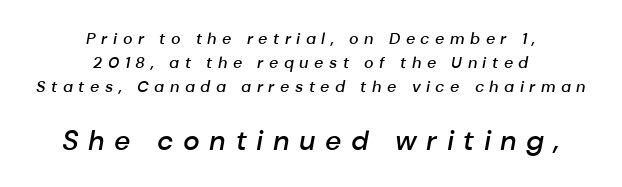
The image shows 28 px semibold type, italic (leaning right); set centered, normal line spacing (1.49x), unusually wide letter spacing (+0.34 em), not underlined; the second (bottom) block is 1.75x larger; low stroke contrast and a medium x-height.
